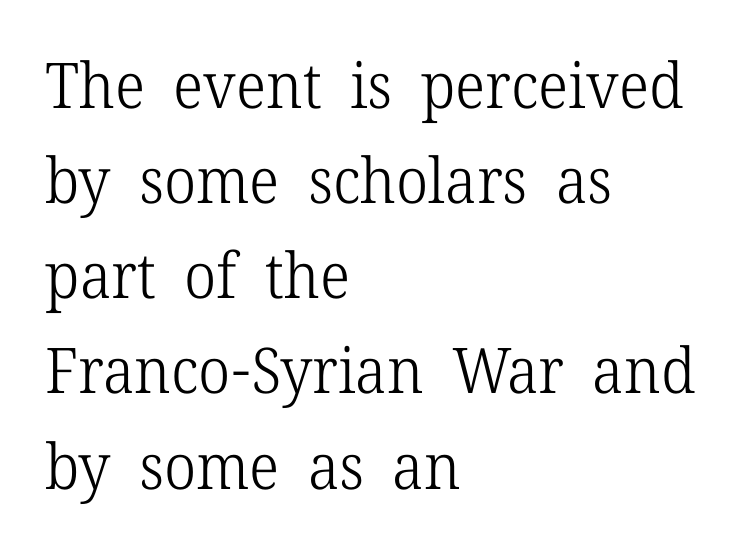
Is there any slant? The stems are plumb. Between one letter and the next there's only the usual sliver of space. Heaviness? Minimal to ordinary, like unemphasized prose. Lines of text with bare space underneath.
